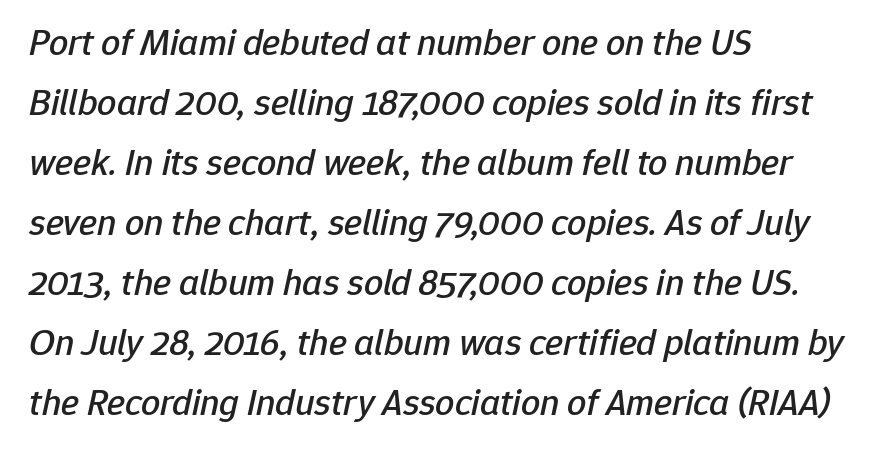
The image shows 38 px text type, italic (leaning right); set left-aligned, normal line spacing (1.58x), normal letter spacing, not underlined; low stroke contrast and a medium x-height.
